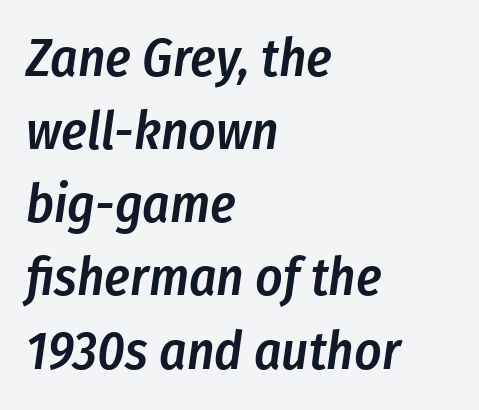
On the weight axis this lands at semibold, roughly 600. Baseline-to-baseline distance is the conventional proportion of letter height. The face used here is proportionally spaced, like ordinary book or web type. Descender tails drop into unmarked territory. Compared with a centered layout, this one pins lines to the left instead.
